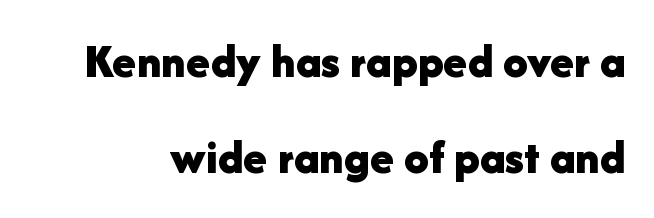
{"serif": "no", "italic": "no", "bold": "yes", "weight": "bold", "width": "normal", "stroke_contrast": "low", "x_height": "medium", "monospaced": "no", "underline": "no", "line_spacing": "loose", "line_spacing_ratio": 1.95, "letter_spacing": "normal", "letter_spacing_em": 0.0, "glyph_px": 49}
